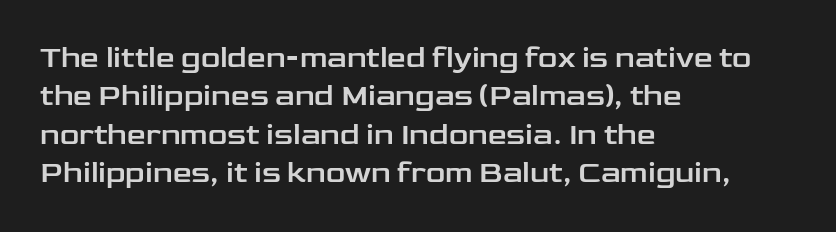
The area under the type is left untouched. This sample is left-justified, so line endings fall wherever the words run out. Tracking here is standard; glyphs follow each other at the usual distance. Posture: vertical.
